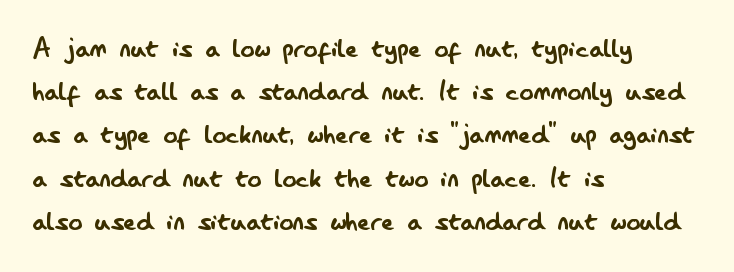
The image shows 34 px regular-weight, condensed sans-serif type, upright; set left-aligned, normal line spacing (1.27x), normal letter spacing, not underlined; low stroke contrast and a small x-height.
